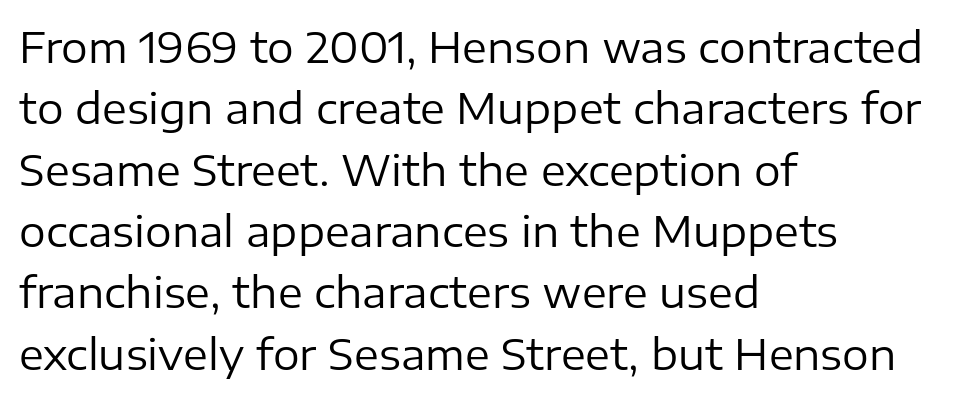
The image shows 42 px regular-weight sans-serif type, upright; set left-aligned, normal line spacing (1.46x), normal letter spacing, not underlined; low stroke contrast and a medium x-height.
